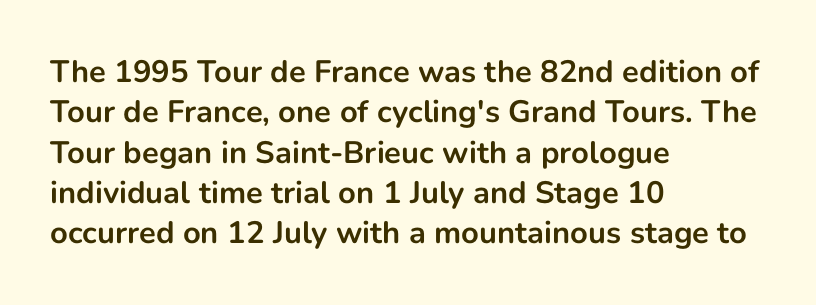
Stroke thickness is high; the sample reads as a true bold. Here the designer chose a conventional face with non-uniform glyph widths. Each line starts at the same left margin while the right side varies. The typeface chosen for these lines omits serifs. Normally led — the rows are evenly, conventionally spaced. Ascenders rise straight up at ninety degrees.
